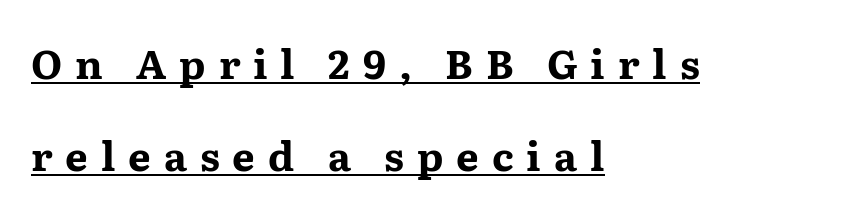
All the whitespace from short lines collects on the right. Glyph-to-glyph distance is far greater than everyday printed text. You could fit nearly another row in the gap between these rows. Varying glyph widths throughout — classic text-font behaviour. Typesetter's note: full bold, strokes at maximum text heaviness. The string is rendered with underlining switched on.
